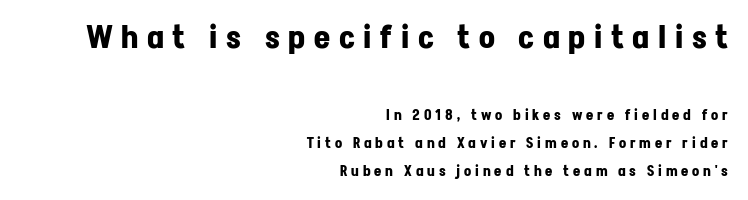
Which of the two is more prominent by size? The first, at the top. Descenders are the only things crossing below the line. Proportional: the letters do not fall into vertical columns. This sample uses a sans-serif face. The line-height multiplier appears high, well above default. Upright lettering throughout.
